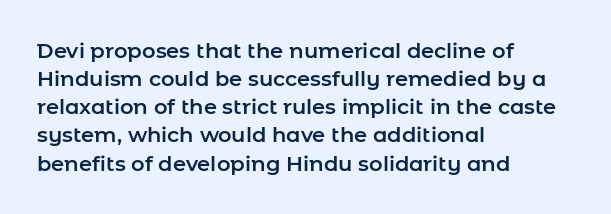
Q: Is the text italic (slanted)? A: No, it is upright.
Q: Is the text underlined? A: No.
Q: How is the paragraph aligned? A: Left-aligned.
Q: Is the spacing between letters normal or unusually wide? A: Normal.
Q: Is the spacing between lines tight, normal or loose? A: Normal.
